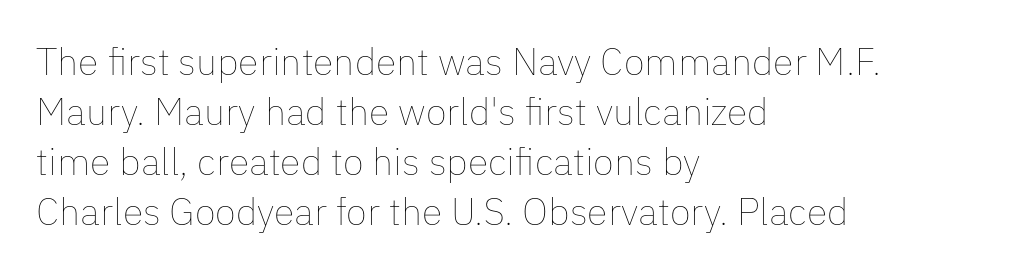
The face used here is proportionally spaced, like ordinary book or web type. Words appear dense and cohesive because spacing is normal. The typography opts for an upright posture over an oblique one. In terms of leading, this rendering sits right in the middle.
